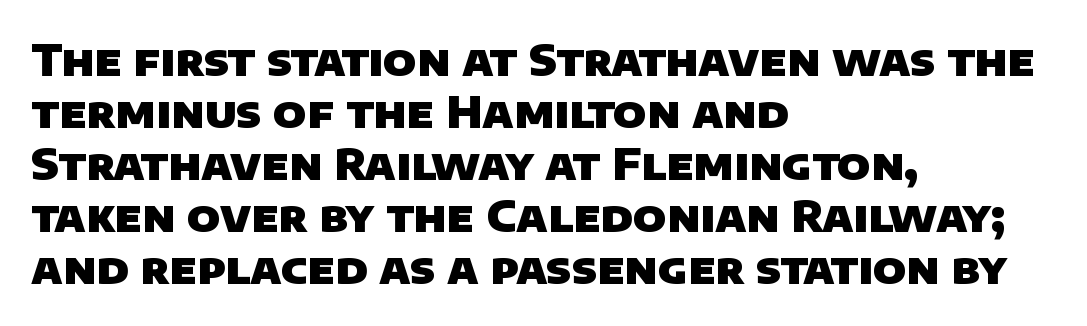
Q: Is the text bold? A: Yes.
Q: Is the typeface a serif or a sans-serif typeface? A: Sans-serif.
Q: Is the text underlined? A: No.
Q: How is the paragraph aligned? A: Left-aligned.
Q: Is the spacing between letters normal or unusually wide? A: Normal.
Q: Width (condensed, normal, or wide)? A: Normal.
Q: Stroke contrast? A: Low.
Q: x-height? A: Large.
Q: Monospaced? A: No.
